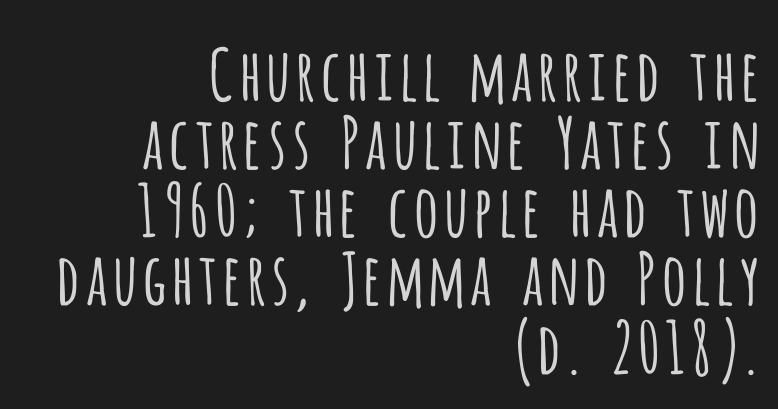
Does the lettering tilt? It doesn't — this is upright. This rendering leaves character spacing at its baseline value. The letters look calm and open, with moderate or lighter stems. Decoration check: the copy has no underline. Every row of glyphs terminates at an identical x-position on the right.
